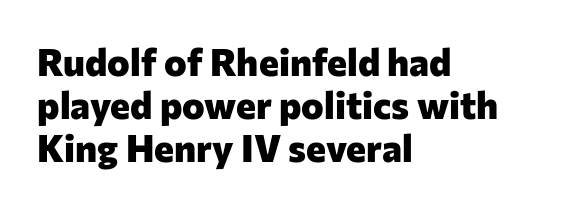
The image shows 38 px heavy sans-serif type, upright; set left-aligned, tight line spacing (1.13x), normal letter spacing, not underlined; low stroke contrast and a medium x-height.
